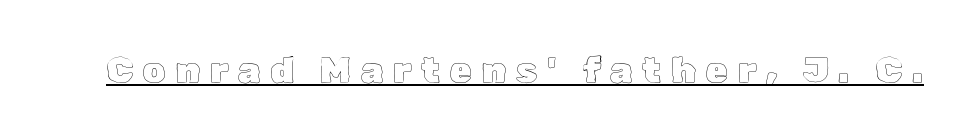
Q: Is the text italic (slanted)? A: No, it is upright.
Q: Is the text underlined? A: Yes.
Q: Is the spacing between letters normal or unusually wide? A: Unusually wide.
Q: Width (condensed, normal, or wide)? A: Normal.
Q: x-height? A: Medium.
Q: Monospaced? A: No.
